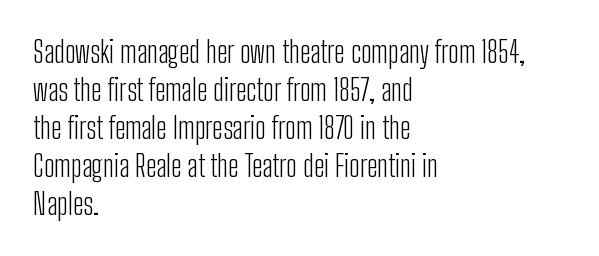
The image shows 30 px light, condensed sans-serif type, upright; set left-aligned, normal line spacing (1.27x), normal letter spacing, not underlined; low stroke contrast and a medium x-height.
